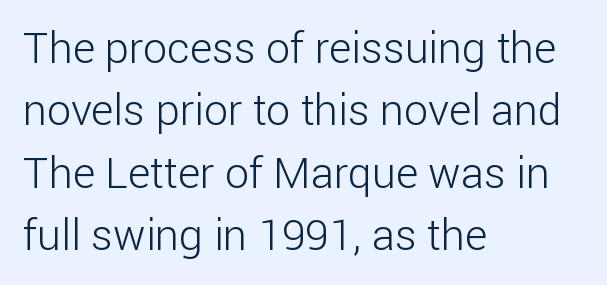
Q: Is the text bold? A: No.
Q: Is the text italic (slanted)? A: No, it is upright.
Q: Is the typeface a serif or a sans-serif typeface? A: Sans-serif.
Q: Is the text underlined? A: No.
Q: How is the paragraph aligned? A: Left-aligned.
Q: Is the spacing between letters normal or unusually wide? A: Normal.
Q: Is the spacing between lines tight, normal or loose? A: Normal.
Q: Width (condensed, normal, or wide)? A: Normal.
Q: Stroke contrast? A: Low.
Q: x-height? A: Medium.
Q: Monospaced? A: No.
